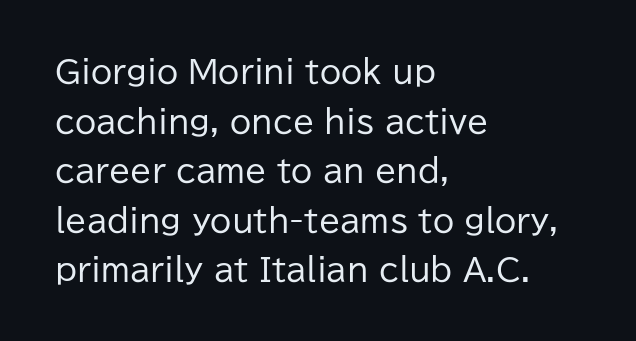
This is sans-serif lettering, the kind often seen on screens and signage. The letters advance in unequal steps, a hallmark of proportional type. Honestly, there is no underline to notice here at all. The space between consecutive lines is moderate.
